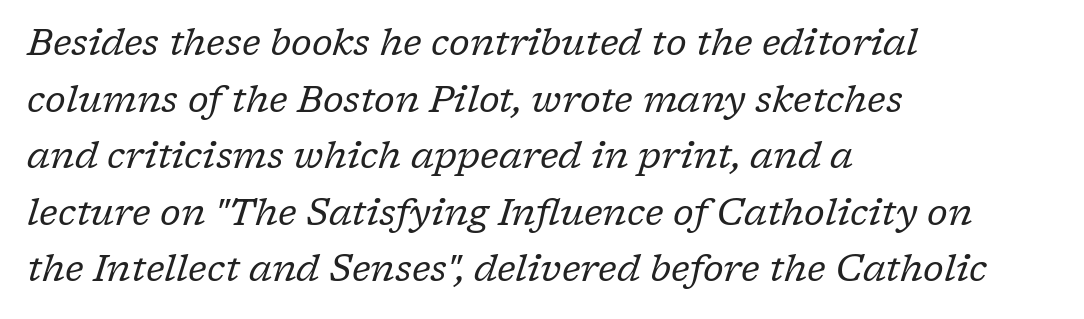
Descenders are the only things crossing below the line. The lines are quadded left. The typeface chosen for these lines features serifs. No extra tracking has been applied to these lines. Proportional: the letters do not fall into vertical columns. Vertically, the passage feels balanced, rows spaced as you'd expect.
